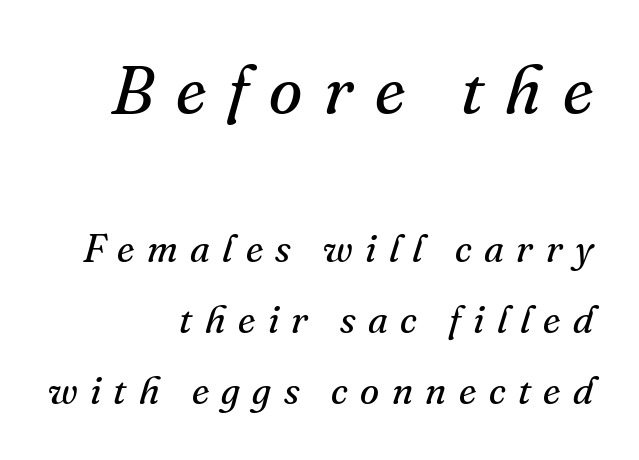
{"serif": "yes", "italic": "yes", "lean": "right", "slant_degrees": 16, "bold": "no", "weight": "regular", "width": "normal", "stroke_contrast": "medium", "x_height": "small", "monospaced": "no", "underline": "no", "align": "right", "line_spacing_ratio": 1.81, "letter_spacing": "wide", "letter_spacing_em": 0.32, "larger_block": "first", "size_ratio": 1.74, "glyph_px": 68}
